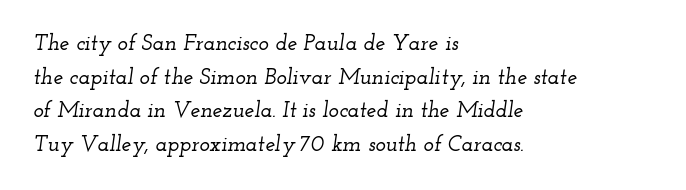
The image shows 22 px text type, italic (leaning right); set left-aligned, normal line spacing (1.53x), normal letter spacing, not underlined.
